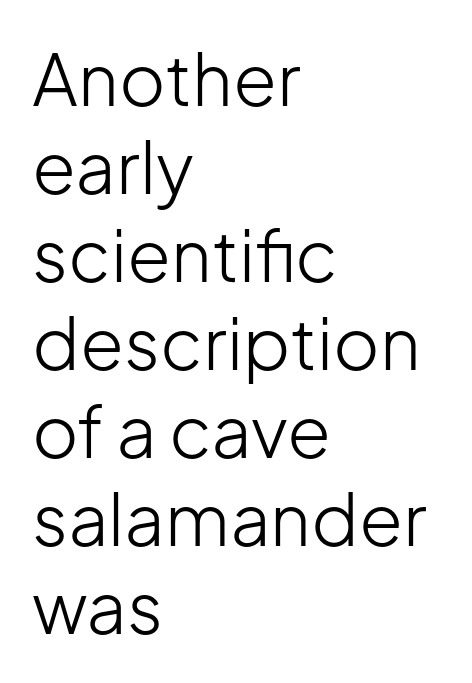
The image shows 71 px light sans-serif type, upright; set left-aligned, line spacing 1.24x, normal letter spacing, not underlined; low stroke contrast and a medium x-height.
